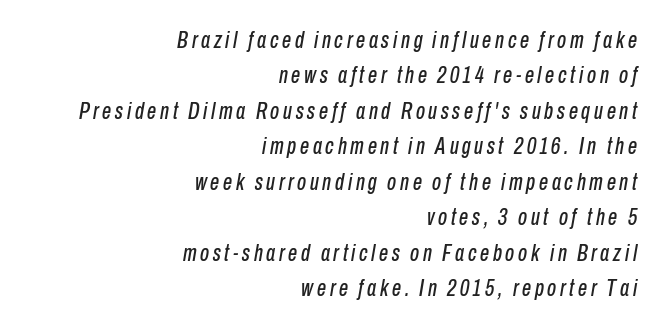
{"italic": "yes", "lean": "right", "slant_degrees": 10, "underline": "no", "align": "right", "line_spacing": "normal", "line_spacing_ratio": 1.54, "glyph_px": 23}
